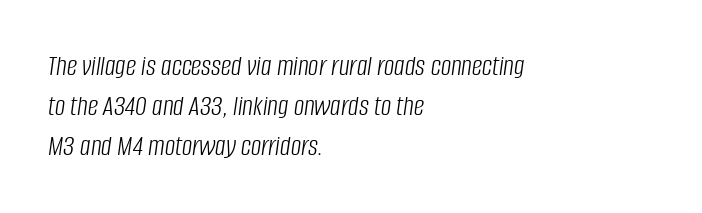
{"italic": "yes", "lean": "right", "slant_degrees": 8, "bold": "no", "weight": "light", "width": "condensed", "stroke_contrast": "low", "x_height": "large", "monospaced": "no", "underline": "no", "align": "left", "line_spacing": "normal", "line_spacing_ratio": 1.38, "letter_spacing": "normal", "letter_spacing_em": 0.0, "glyph_px": 29}
